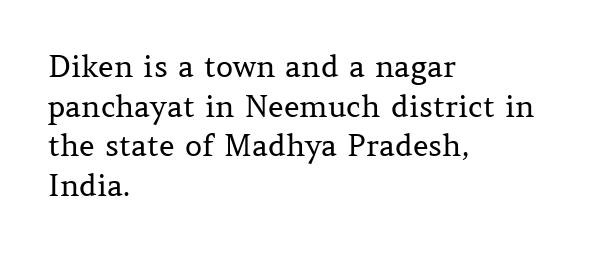
The image shows 30 px regular-weight serif type, upright; set left-aligned, normal line spacing (1.32x), normal letter spacing, not underlined; medium stroke contrast and a medium x-height.
